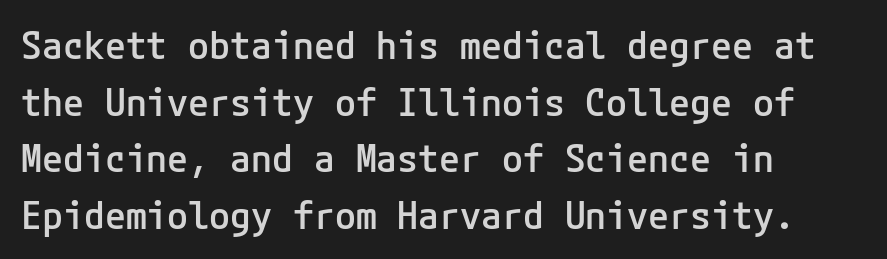
Q: Is the text bold? A: Semi-bold.
Q: Is the text italic (slanted)? A: No, it is upright.
Q: Is the typeface a serif or a sans-serif typeface? A: Sans-serif.
Q: Is the text underlined? A: No.
Q: How is the paragraph aligned? A: Left-aligned.
Q: Is the spacing between letters normal or unusually wide? A: Normal.
Q: Is the spacing between lines tight, normal or loose? A: Normal.
Q: Width (condensed, normal, or wide)? A: Normal.
Q: Stroke contrast? A: Low.
Q: x-height? A: Medium.
